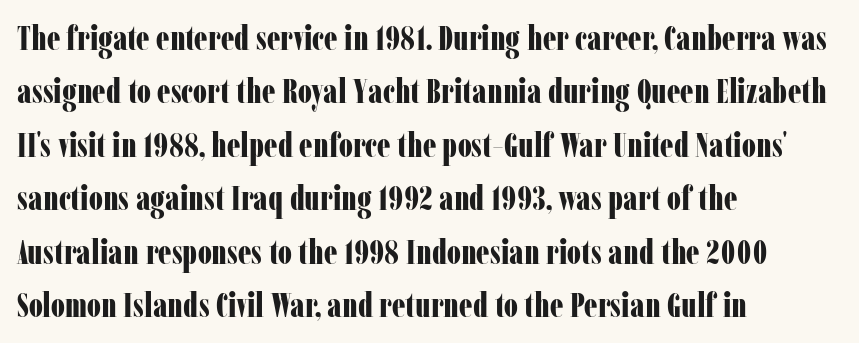
{"serif": "yes", "italic": "no", "bold": "yes", "weight": "bold", "width": "condensed", "stroke_contrast": "low", "x_height": "medium", "monospaced": "no", "underline": "no", "align": "left", "line_spacing": "normal", "line_spacing_ratio": 1.57, "letter_spacing": "normal", "letter_spacing_em": 0.0, "glyph_px": 34}
